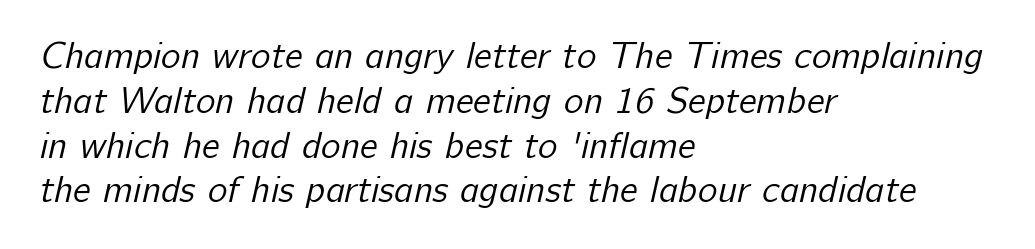
{"serif": "no", "bold": "no", "weight": "regular", "width": "normal", "stroke_contrast": "low", "x_height": "medium", "monospaced": "no", "underline": "no", "align": "left", "line_spacing_ratio": 1.21, "letter_spacing": "normal", "letter_spacing_em": 0.0, "glyph_px": 37}
